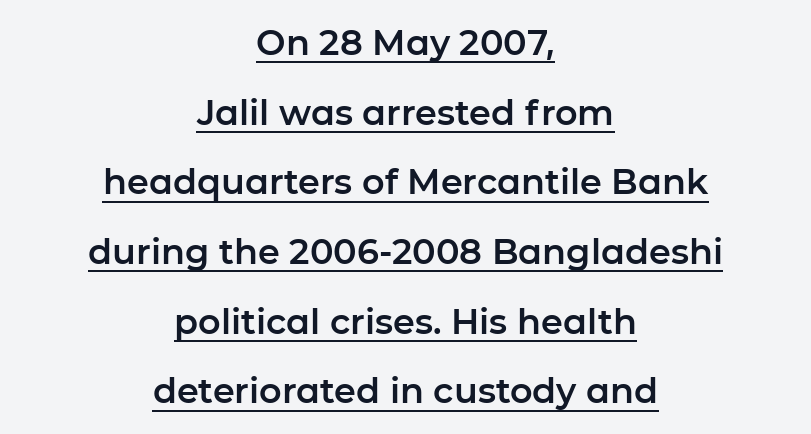
The image shows 35 px sans-serif type, upright; set centered, loose line spacing (1.99x), normal letter spacing, underlined; low stroke contrast and a medium x-height.
